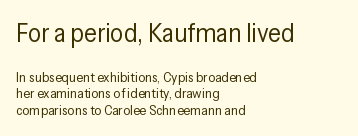
Q: Is the text bold? A: No.
Q: Is the text italic (slanted)? A: No, it is upright.
Q: Is the text underlined? A: No.
Q: How is the paragraph aligned? A: Left-aligned.
Q: Is the spacing between letters normal or unusually wide? A: Normal.
Q: Which block of text is set in a larger size, the first (top) or the second (bottom)? A: The first (top) one.
